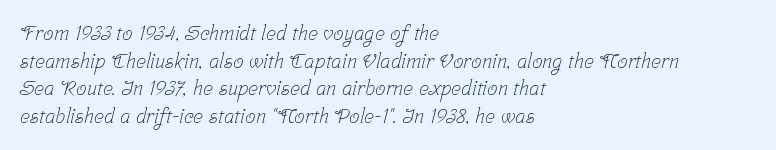
Q: Is the text bold? A: No.
Q: Is the text underlined? A: No.
Q: How is the paragraph aligned? A: Left-aligned.
Q: Is the spacing between letters normal or unusually wide? A: Normal.
Q: Is the spacing between lines tight, normal or loose? A: Normal.
